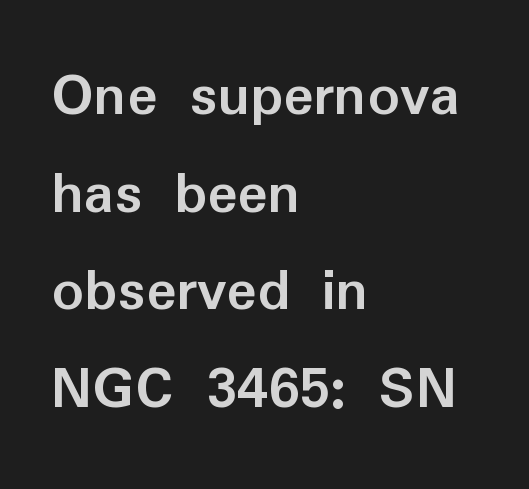
Summary of vertical rhythm: regular, with standard interline spacing. Short note: letters normally spaced. Every row of glyphs begins at an identical x-position on the left. Do the characters align in a grid? No, the font is proportional. This sample uses a sans-serif face.
